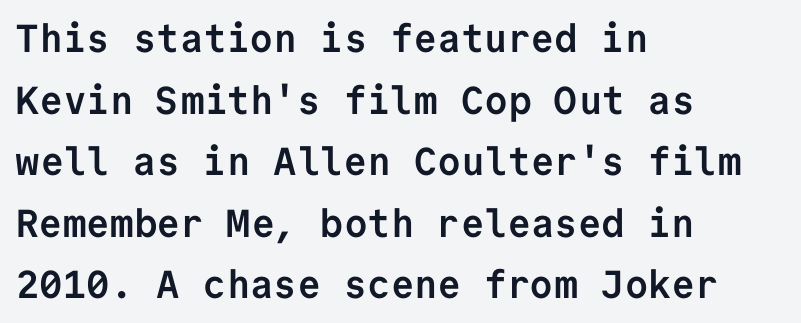
{"serif": "no", "italic": "no", "bold": "yes", "weight": "semibold", "width": "normal", "stroke_contrast": "low", "x_height": "medium", "monospaced": "yes", "underline": "no", "align": "left", "line_spacing": "normal", "line_spacing_ratio": 1.58, "letter_spacing": "normal", "letter_spacing_em": 0.0, "glyph_px": 39}
